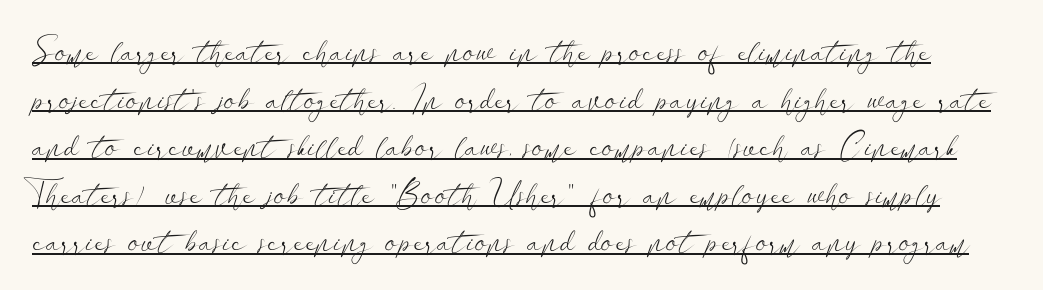
{"serif": "no", "bold": "no", "weight": "light", "width": "wide", "stroke_contrast": "low", "x_height": "small", "monospaced": "no", "underline": "yes", "line_spacing": "normal", "line_spacing_ratio": 1.4, "letter_spacing": "normal", "letter_spacing_em": 0.0, "glyph_px": 34}
